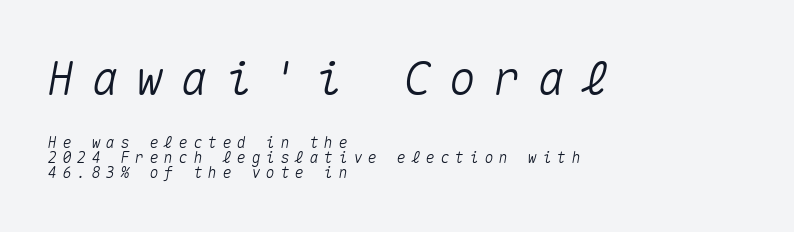
Q: Is the text italic (slanted)? A: Yes, it leans right by about 10 degrees.
Q: Is the text underlined? A: No.
Q: How is the paragraph aligned? A: Left-aligned.
Q: Is the spacing between letters normal or unusually wide? A: Unusually wide.
Q: Is the spacing between lines tight, normal or loose? A: Tight.
Q: Which block of text is set in a larger size, the first (top) or the second (bottom)? A: The first (top) one.
Q: Width (condensed, normal, or wide)? A: Normal.
Q: Stroke contrast? A: Medium.
Q: x-height? A: Medium.
Q: Monospaced? A: Yes.
